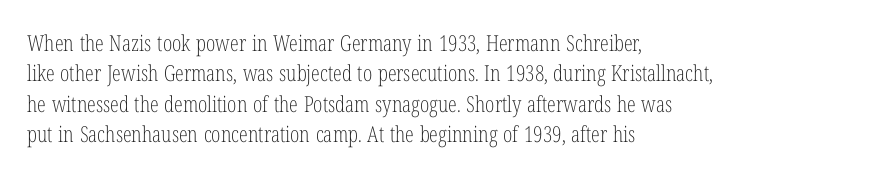
A quiet, ordinary-to-light weight characterises the typeface. The text block is weighted toward the left margin, trailing off unevenly rightward. This rendering leaves character spacing at its baseline value. Characters remain perfectly vertical along every line. The strip under each line holds only bare page.
